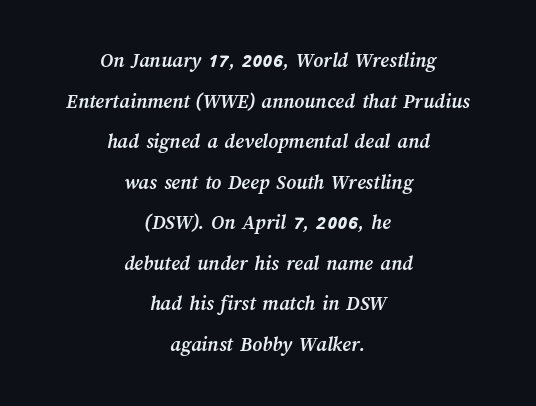
As a designer I'd log this as weight 700, bold. The paragraph has two soft edges and a firm central axis. Baseline-to-baseline distance is far greater than the letter height. The passage shown is not underscored anywhere. The letters sit at their default tracking, neither squeezed nor spread.
